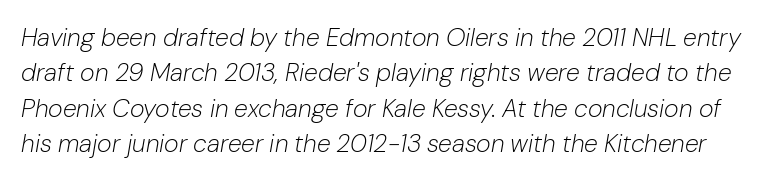
{"italic": "yes", "lean": "right", "slant_degrees": 10, "bold": "no", "underline": "no", "line_spacing": "normal", "line_spacing_ratio": 1.42, "letter_spacing": "normal", "letter_spacing_em": 0.0, "glyph_px": 25}
